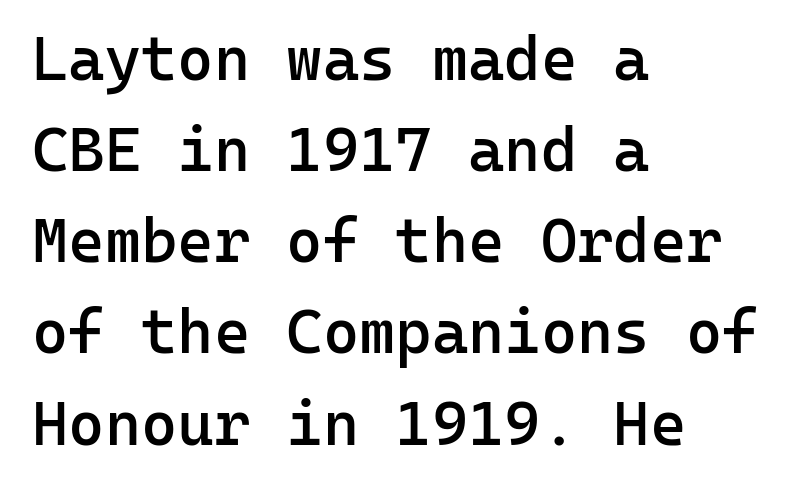
The image shows 62 px semibold sans-serif type, upright, monospaced; set left-aligned, normal line spacing (1.47x), normal letter spacing, not underlined; low stroke contrast and a medium x-height.
